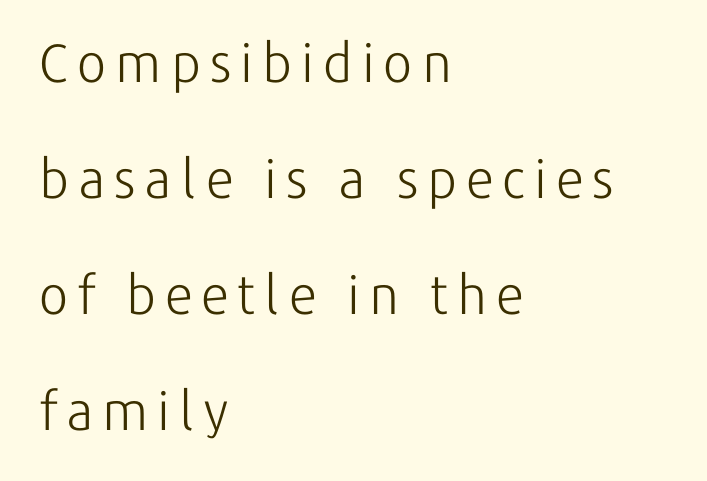
{"serif": "no", "italic": "no", "bold": "no", "weight": "light", "width": "normal", "stroke_contrast": "low", "x_height": "medium", "monospaced": "no", "underline": "no", "align": "left", "line_spacing": "loose", "line_spacing_ratio": 2.15, "glyph_px": 54}
